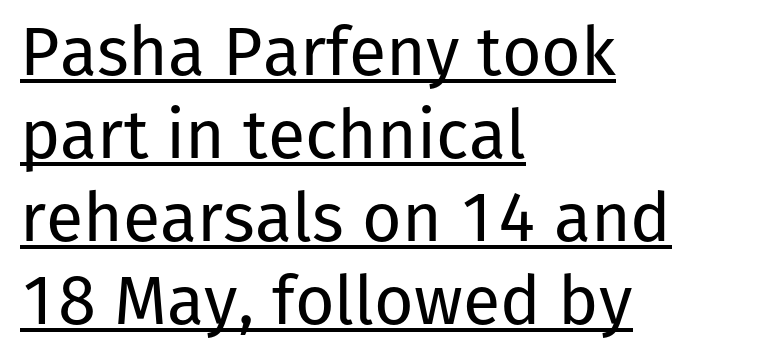
Varying glyph widths throughout — classic text-font behaviour. Casual observation: everything's shoved over to the left. Each word holds together tightly as a unit, with standard inter-letter gaps. Posture: upright roman. Quick note: underline on.
